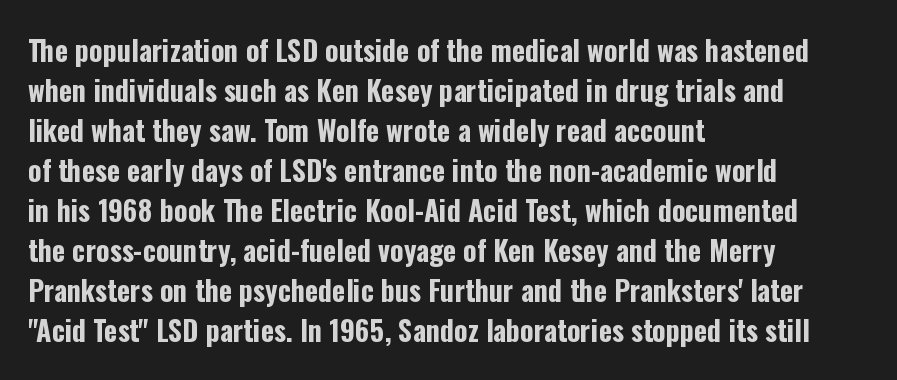
{"serif": "no", "italic": "no", "bold": "yes", "weight": "bold", "width": "condensed", "stroke_contrast": "low", "x_height": "medium", "monospaced": "no", "underline": "no", "align": "left", "line_spacing": "normal", "line_spacing_ratio": 1.43, "letter_spacing": "normal", "letter_spacing_em": 0.0, "glyph_px": 28}
